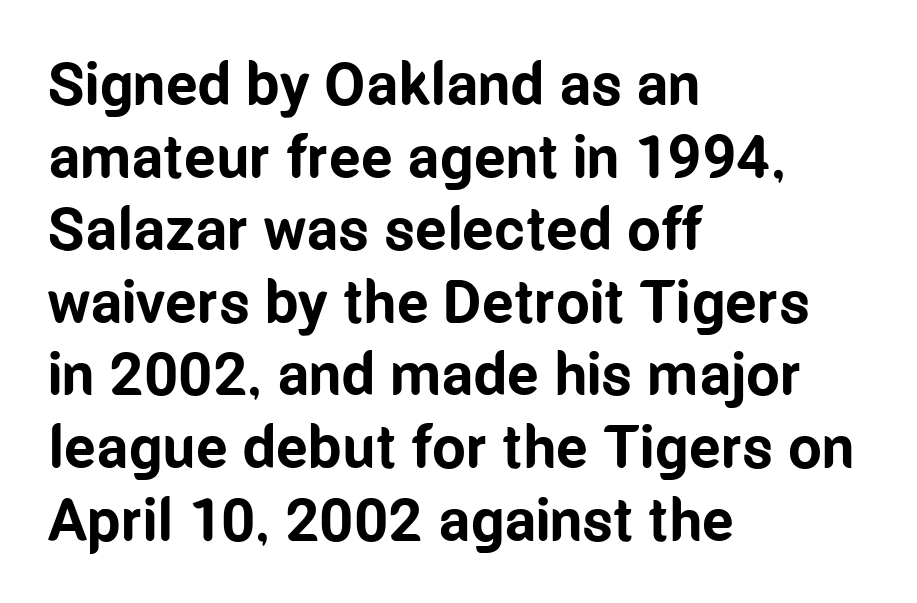
{"serif": "no", "italic": "no", "bold": "yes", "weight": "bold", "width": "condensed", "stroke_contrast": "low", "x_height": "medium", "monospaced": "no", "underline": "no", "align": "left", "line_spacing_ratio": 1.21, "letter_spacing": "normal", "letter_spacing_em": 0.0, "glyph_px": 60}
